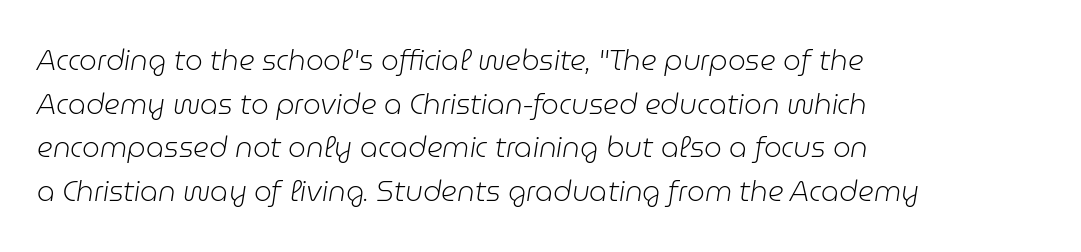
If you drew a line through each stem, it would be angled. Horizontally, the lines are justified to the leading edge only. A quiet, ordinary-to-light weight characterises the typeface. The face used here is proportionally spaced, like ordinary book or web type. This block has exactly the height ordinary leading produces.
